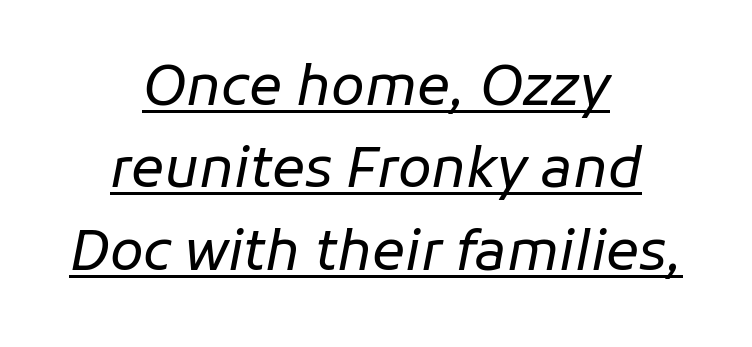
The image shows 55 px regular-weight type, italic (leaning right); set centered, normal line spacing (1.5x), normal letter spacing, underlined; low stroke contrast and a medium x-height.
